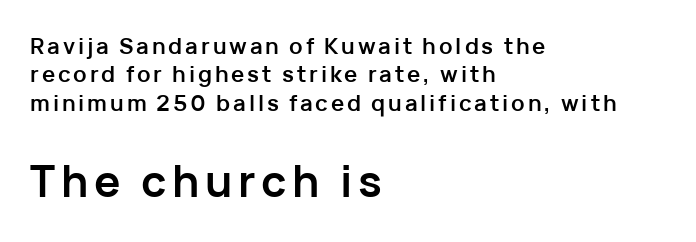
The image shows 44 px semibold sans-serif type, upright; set left-aligned, normal line spacing (1.29x), not underlined; the second (bottom) block is 2.0x larger; low stroke contrast and a medium x-height.
